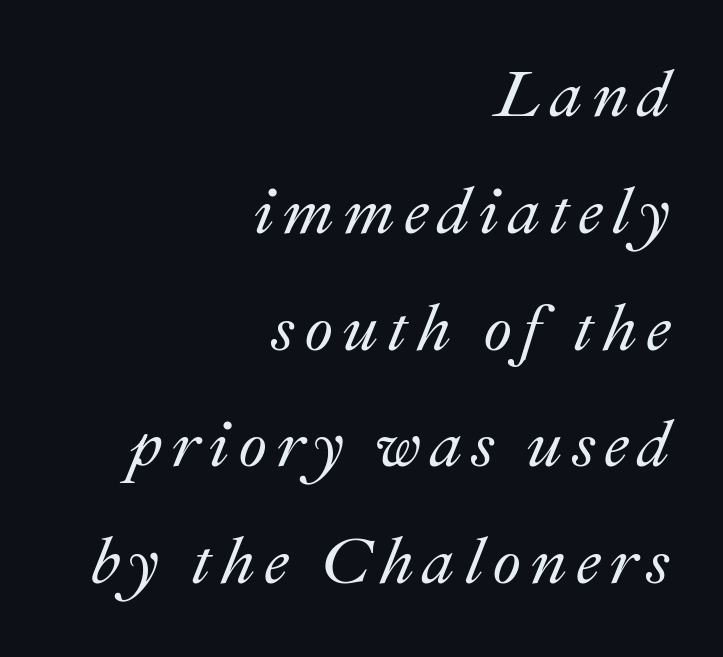
{"italic": "yes", "lean": "right", "slant_degrees": 22, "width": "normal", "stroke_contrast": "medium", "x_height": "small", "monospaced": "no", "underline": "no", "align": "right", "line_spacing_ratio": 1.77, "glyph_px": 66}
